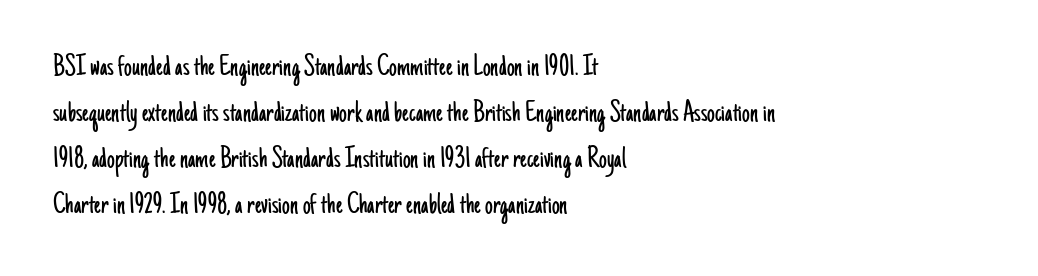
The image shows 31 px light, condensed sans-serif type, upright; set left-aligned, normal line spacing (1.48x), normal letter spacing, not underlined; low stroke contrast and a small x-height.
